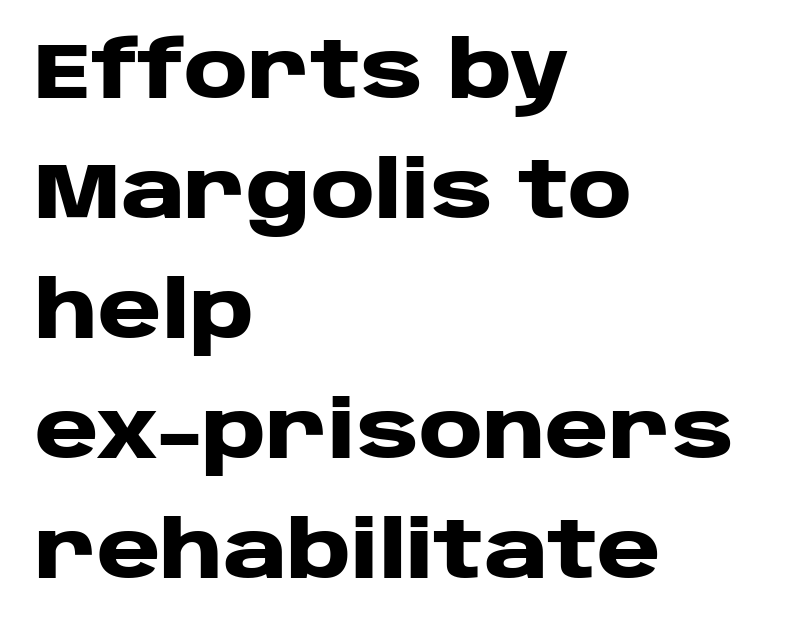
{"serif": "no", "italic": "no", "bold": "yes", "weight": "heavy", "width": "wide", "stroke_contrast": "low", "x_height": "large", "monospaced": "no", "underline": "no", "align": "left", "line_spacing": "normal", "line_spacing_ratio": 1.54, "letter_spacing": "normal", "letter_spacing_em": 0.0, "glyph_px": 78}
